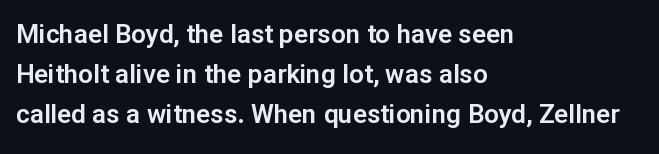
{"italic": "no", "underline": "no", "align": "left", "line_spacing": "normal", "line_spacing_ratio": 1.54, "letter_spacing": "normal", "letter_spacing_em": 0.0, "glyph_px": 26}
